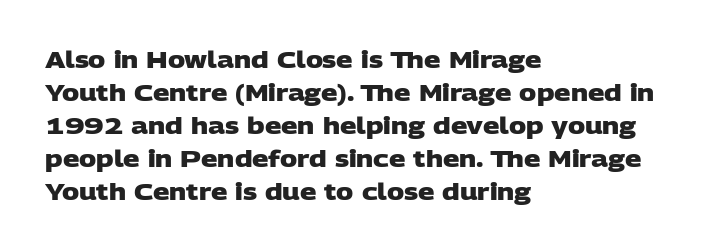
{"bold": "yes", "underline": "no", "align": "left", "line_spacing": "normal", "line_spacing_ratio": 1.43, "letter_spacing": "normal", "letter_spacing_em": 0.0, "glyph_px": 23}
